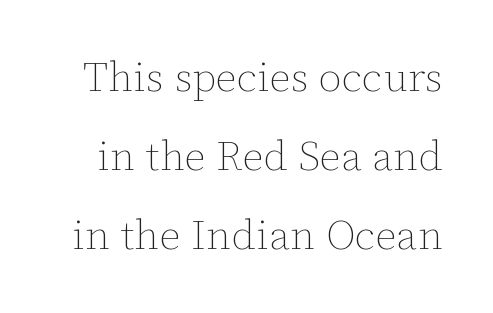
The space beneath each line is pristine and unruled. Each letter keeps its own natural width here, so spacing adapts to shape. Summary of weight: not heavy and not bold. This sample uses plain, unmodified letter spacing. The font's upright variant was chosen for this text.
